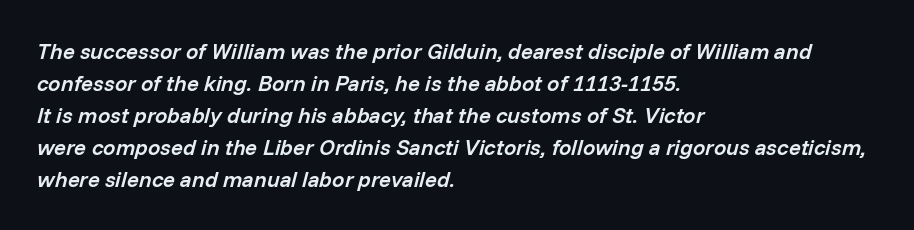
Q: Is the text bold? A: Semi-bold.
Q: Is the text italic (slanted)? A: Yes, it leans right by about 14 degrees.
Q: Is the text underlined? A: No.
Q: How is the paragraph aligned? A: Left-aligned.
Q: Is the spacing between letters normal or unusually wide? A: Normal.
Q: Is the spacing between lines tight, normal or loose? A: Normal.
